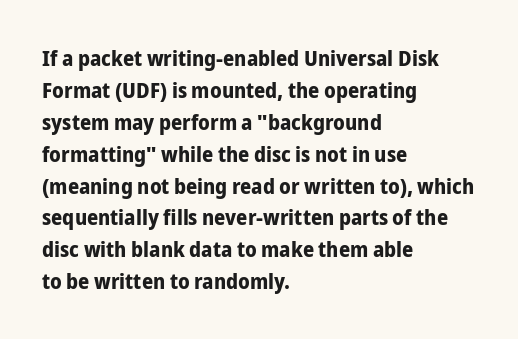
Q: Is the text bold? A: Yes.
Q: Is the text italic (slanted)? A: No, it is upright.
Q: Is the text underlined? A: No.
Q: How is the paragraph aligned? A: Left-aligned.
Q: Is the spacing between letters normal or unusually wide? A: Normal.
Q: Is the spacing between lines tight, normal or loose? A: Normal.
